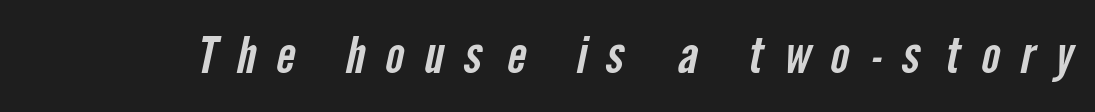
{"serif": "no", "width": "condensed", "stroke_contrast": "low", "x_height": "medium", "monospaced": "no", "underline": "no", "letter_spacing": "wide", "letter_spacing_em": 0.41, "glyph_px": 50}
